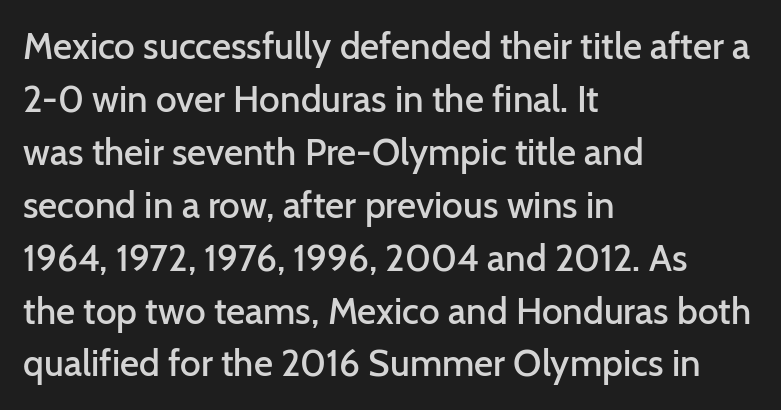
{"serif": "no", "italic": "no", "bold": "semi", "weight": "semibold", "width": "normal", "stroke_contrast": "low", "x_height": "medium", "monospaced": "no", "underline": "no", "align": "left", "line_spacing": "normal", "line_spacing_ratio": 1.43, "letter_spacing": "normal", "letter_spacing_em": 0.0, "glyph_px": 37}
